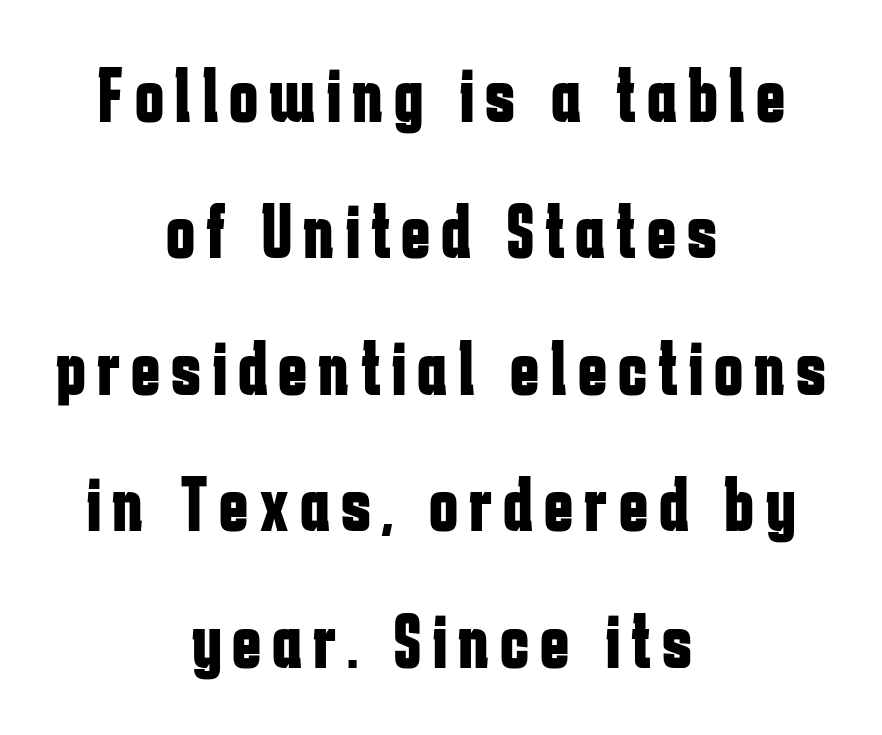
{"serif": "no", "italic": "no", "bold": "yes", "weight": "bold", "width": "condensed", "stroke_contrast": "low", "x_height": "medium", "monospaced": "no", "underline": "no", "align": "center", "line_spacing_ratio": 1.75, "glyph_px": 78}
